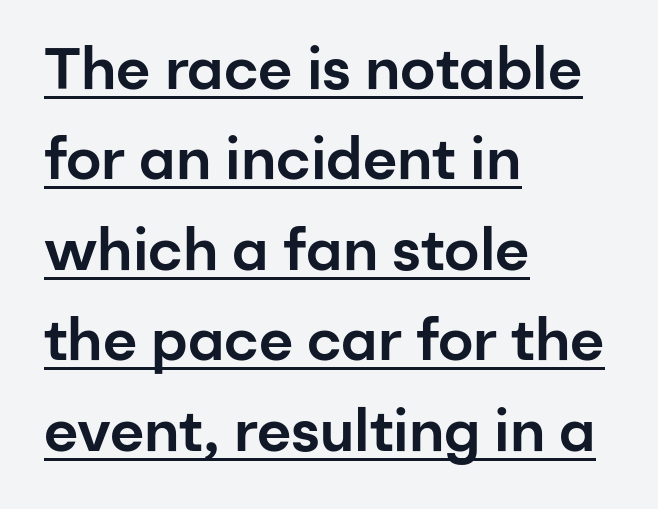
Italic? Not at all — the glyphs are vertical. Serifs: no, the terminals of the letterforms are clean. Each letter keeps its own natural width here, so spacing adapts to shape. The string is rendered with underlining switched on. These lines sit exactly where default settings would place them.
